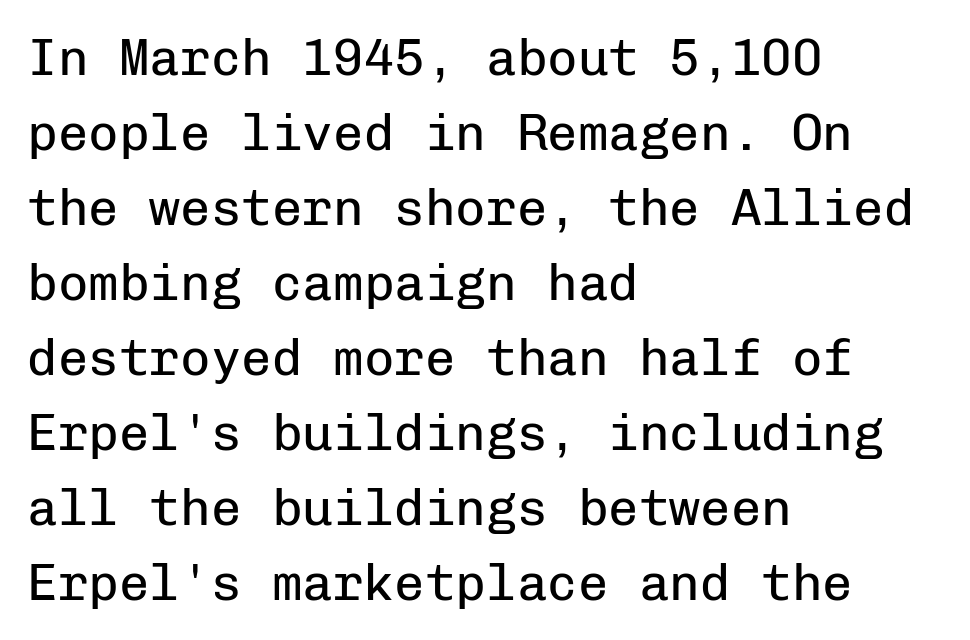
{"serif": "no", "italic": "no", "bold": "no", "weight": "regular", "width": "normal", "stroke_contrast": "low", "x_height": "medium", "monospaced": "yes", "underline": "no", "align": "left", "line_spacing": "normal", "line_spacing_ratio": 1.47, "letter_spacing": "normal", "letter_spacing_em": 0.0, "glyph_px": 51}
